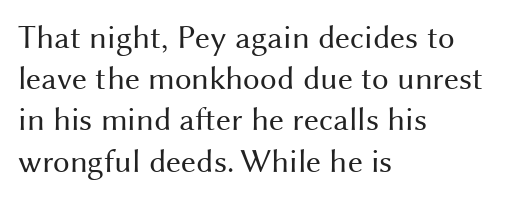
The image shows 33 px regular-weight sans-serif type, upright; set left-aligned, normal line spacing (1.25x), normal letter spacing, not underlined; medium stroke contrast and a medium x-height.
